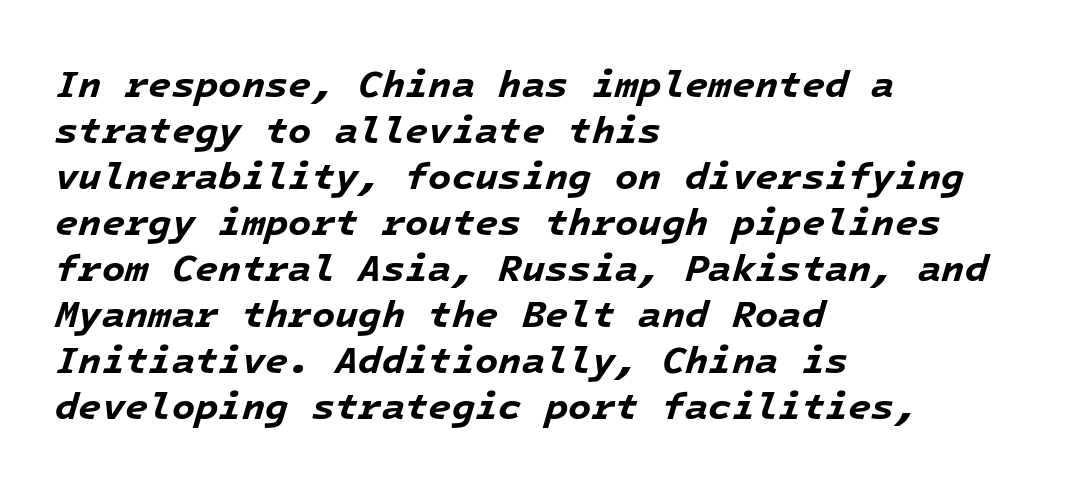
Q: Is the text bold? A: Yes.
Q: Is the text italic (slanted)? A: Yes, it leans right by about 16 degrees.
Q: Is the text underlined? A: No.
Q: How is the paragraph aligned? A: Left-aligned.
Q: Is the spacing between letters normal or unusually wide? A: Normal.
Q: Width (condensed, normal, or wide)? A: Normal.
Q: Stroke contrast? A: Low.
Q: x-height? A: Medium.
Q: Monospaced? A: Yes.
